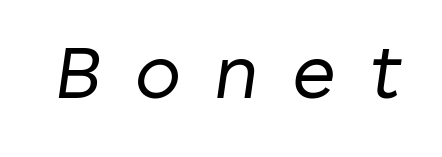
Q: Is the text bold? A: No.
Q: Is the text italic (slanted)? A: Yes, it leans right by about 8 degrees.
Q: Is the text underlined? A: No.
Q: Is the spacing between letters normal or unusually wide? A: Unusually wide.
Q: Width (condensed, normal, or wide)? A: Normal.
Q: Stroke contrast? A: Low.
Q: x-height? A: Medium.
Q: Monospaced? A: No.
